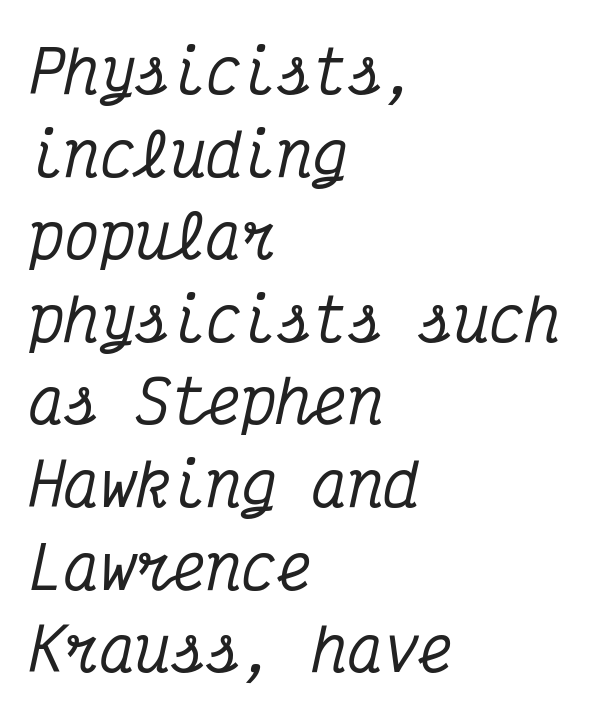
The image shows 59 px condensed serif type, italic (leaning right), monospaced; set left-aligned, normal line spacing (1.4x), normal letter spacing, not underlined; medium stroke contrast and a medium x-height.
